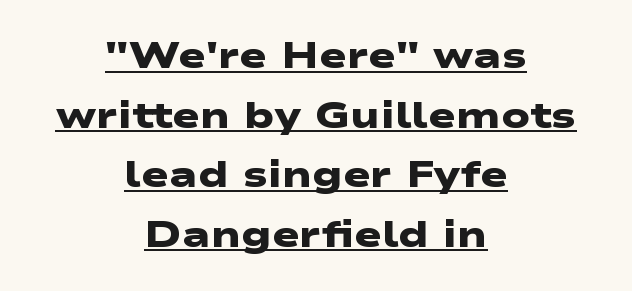
The image shows 37 px heavy, wide sans-serif type; set centered, normal line spacing (1.61x), normal letter spacing, underlined; low stroke contrast and a medium x-height.
